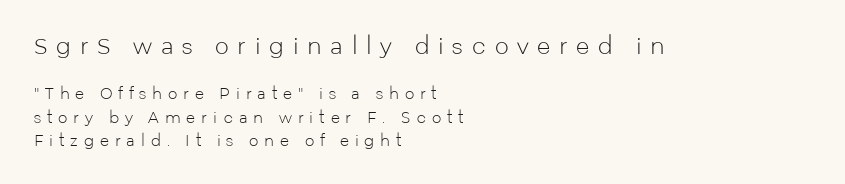
The image shows 22 px text type, upright; set left-aligned, normal line spacing (1.54x), unusually wide letter spacing (+0.39 em), not underlined; the first (top) block is 1.47x larger.
